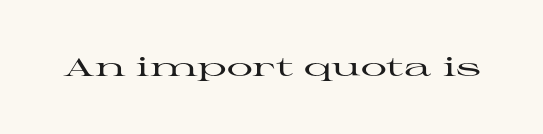
Is there any slant? The stems are plumb. Descenders are the only things crossing below the line. The line texture is even and compact thanks to regular tracking.
